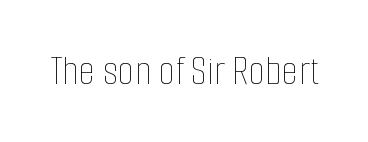
The image shows 43 px thin, condensed type, upright; set normal letter spacing, not underlined; low stroke contrast and a medium x-height.
